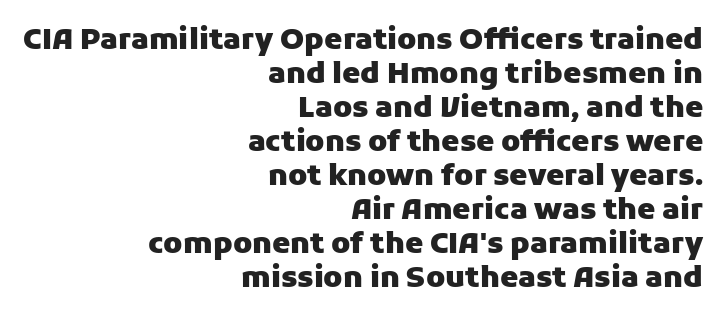
The image shows 29 px heavy sans-serif type, upright; set right-aligned, line spacing 1.17x, normal letter spacing, not underlined; low stroke contrast and a medium x-height.
